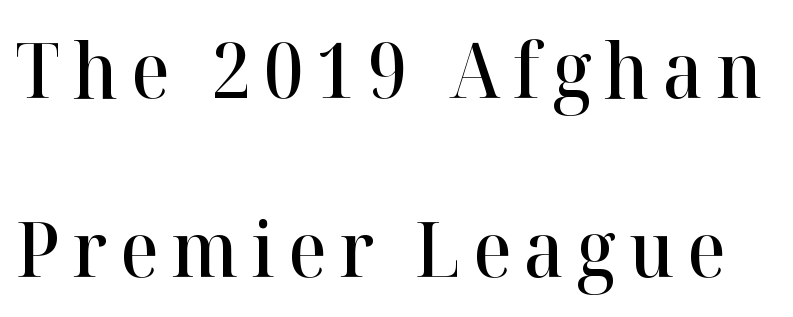
{"serif": "yes", "italic": "no", "bold": "semi", "weight": "semibold", "width": "normal", "stroke_contrast": "high", "x_height": "medium", "monospaced": "no", "underline": "no", "line_spacing": "loose", "line_spacing_ratio": 2.36, "glyph_px": 76}
